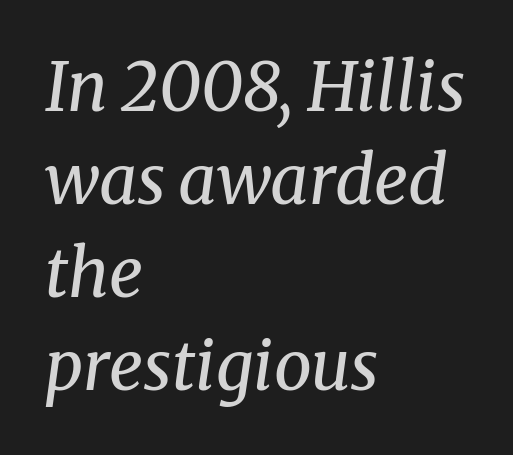
Note: serifs present on the glyphs. The foot of each line stays bare and open. Rendered with sloped, italic letterforms. Stroke mass is kept to a normal reading level or below.
